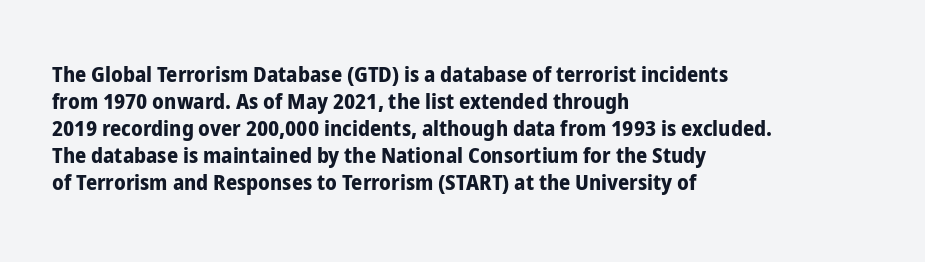
Q: Is the text bold? A: Yes.
Q: Is the text italic (slanted)? A: No, it is upright.
Q: Is the text underlined? A: No.
Q: How is the paragraph aligned? A: Left-aligned.
Q: Is the spacing between letters normal or unusually wide? A: Normal.
